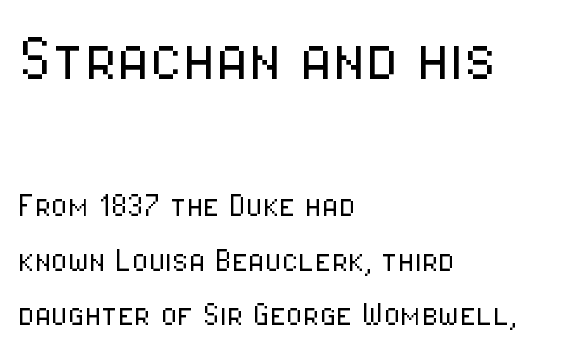
The image shows 75 px light, condensed sans-serif type, upright; set left-aligned, normal line spacing (1.43x), normal letter spacing, not underlined; the first (top) block is 1.97x larger; low stroke contrast and a medium x-height.
